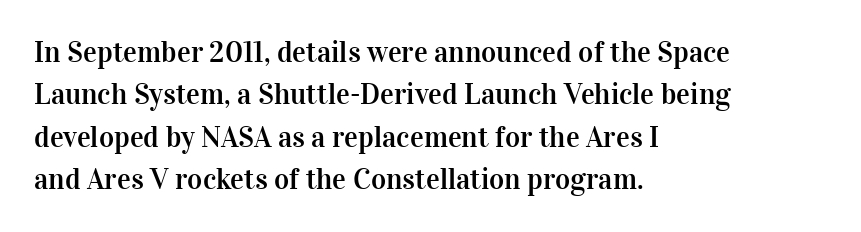
Honestly, there is no underline to notice here at all. A typesetter would label this face a serif. These lines sit exactly where default settings would place them. The axis of the letterforms is exactly vertical. These lines stack with their left ends in a neat column.
